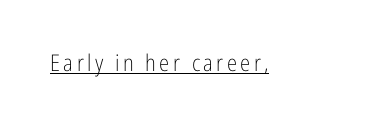
Upright lettering throughout. Honestly, the underline is the first thing you notice here. Vertical stems look standard width or narrower in stroke.
